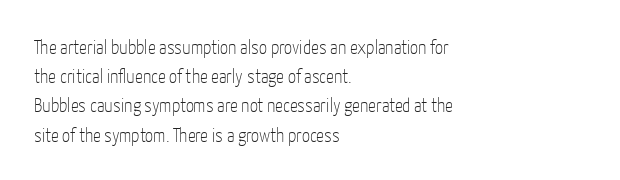
{"italic": "no", "bold": "no", "underline": "no", "align": "left", "line_spacing": "normal", "line_spacing_ratio": 1.46, "letter_spacing": "normal", "letter_spacing_em": 0.0, "glyph_px": 20}
